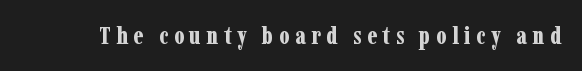
Posture: straight, roman, zero tilt. Rule under the text: the space is simply empty. Tracking value appears strongly positive — letters spread wide. Pretty heavy lettering here — definitely bold.
